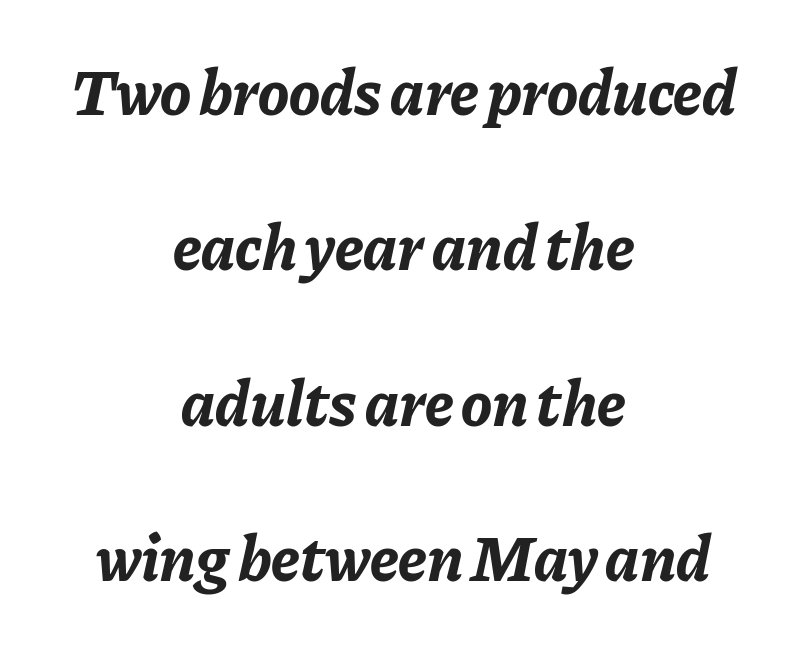
How would I describe the line gaps? Wide and relaxed. The text carries the slant typical of an italic or oblique font. Casual observation: everything's sitting right in the middle. The area under the type is left untouched. Character widths vary here, with narrow letters taking less room than wide ones.
